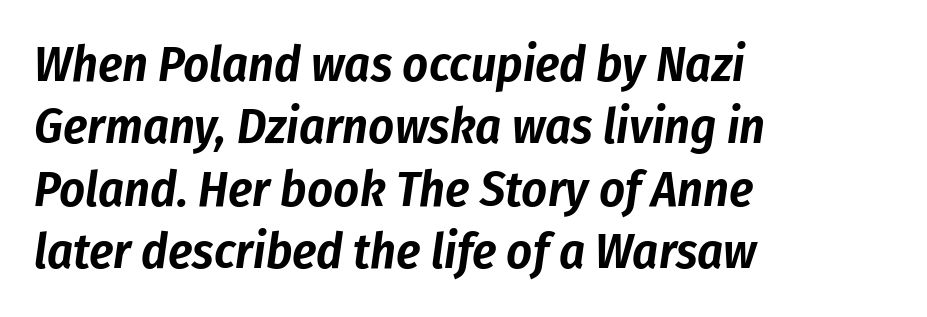
{"italic": "yes", "lean": "right", "slant_degrees": 8, "width": "condensed", "stroke_contrast": "low", "x_height": "medium", "monospaced": "no", "underline": "no", "align": "left", "line_spacing": "normal", "line_spacing_ratio": 1.25, "letter_spacing": "normal", "letter_spacing_em": 0.0, "glyph_px": 50}
